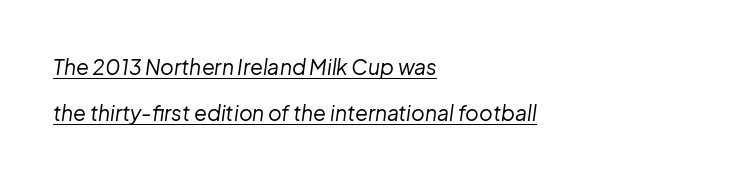
Q: Is the text bold? A: No.
Q: Is the text italic (slanted)? A: Yes, it leans right by about 8 degrees.
Q: Is the text underlined? A: Yes.
Q: How is the paragraph aligned? A: Left-aligned.
Q: Is the spacing between letters normal or unusually wide? A: Normal.
Q: Is the spacing between lines tight, normal or loose? A: Loose.
